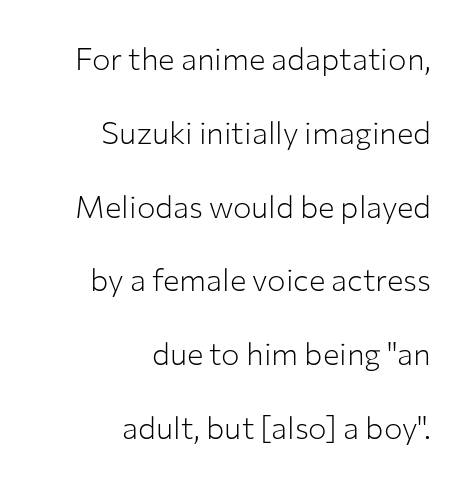
{"serif": "no", "italic": "no", "bold": "no", "weight": "light", "width": "normal", "stroke_contrast": "low", "x_height": "medium", "monospaced": "no", "underline": "no", "align": "right", "line_spacing": "loose", "line_spacing_ratio": 2.38, "letter_spacing": "normal", "letter_spacing_em": 0.0, "glyph_px": 31}
